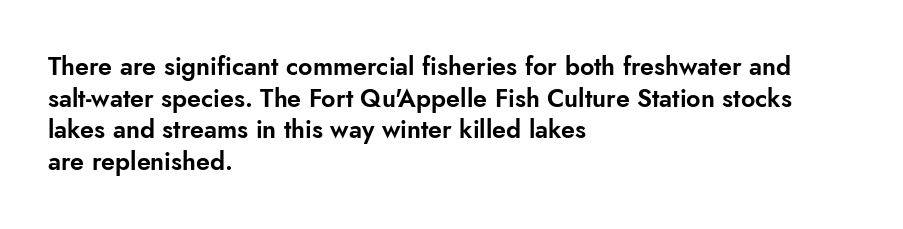
Q: Is the text italic (slanted)? A: No, it is upright.
Q: Is the text underlined? A: No.
Q: How is the paragraph aligned? A: Left-aligned.
Q: Is the spacing between letters normal or unusually wide? A: Normal.
Q: Is the spacing between lines tight, normal or loose? A: Normal.
